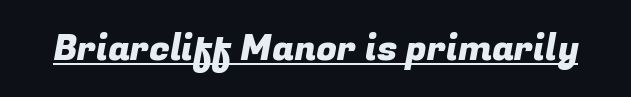
The image shows 37 px sans-serif type; set normal letter spacing, underlined; low stroke contrast and a medium x-height.
